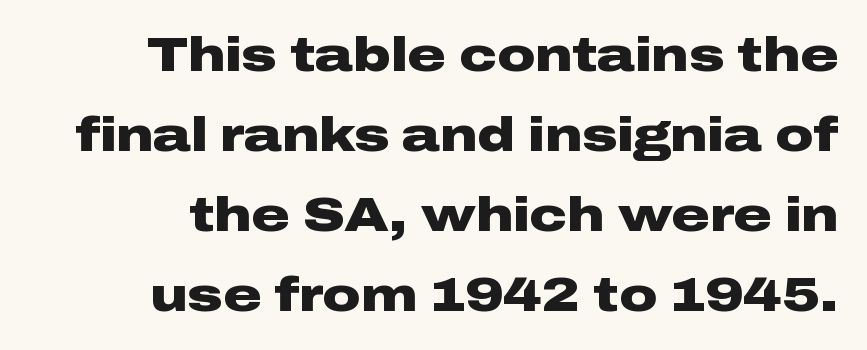
Q: Is the text bold? A: Yes.
Q: Is the text italic (slanted)? A: No, it is upright.
Q: Is the typeface a serif or a sans-serif typeface? A: Sans-serif.
Q: Is the text underlined? A: No.
Q: How is the paragraph aligned? A: Right-aligned.
Q: Is the spacing between letters normal or unusually wide? A: Normal.
Q: Is the spacing between lines tight, normal or loose? A: Normal.
Q: Width (condensed, normal, or wide)? A: Wide.
Q: Stroke contrast? A: Low.
Q: x-height? A: Medium.
Q: Monospaced? A: No.
